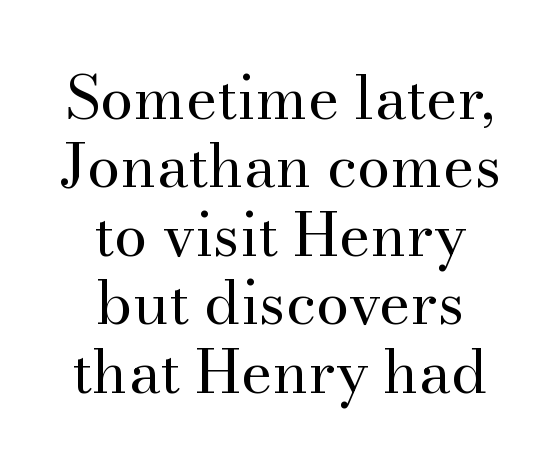
No letter is thick-stroked: the sample isn't bold. The rendering uses natural spacing where letterforms have individual widths. Examine the stroke ends and you'll spot serifs. Every stem runs plumb, perpendicular to the baseline. The lines are packed closely together with very little leading.
